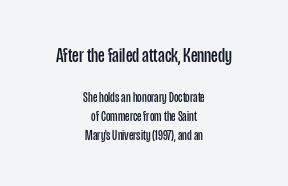
Characters remain perfectly vertical along every line. The block of text has a typical density, with ordinary space between rows. The typeface has the unassuming heft of standard copy or less. Teacher's note: observe the equal gaps on both sides — that is centered alignment. Larger block? The one above; the one below is distinctly smaller. No extra tracking has been applied to these lines.
